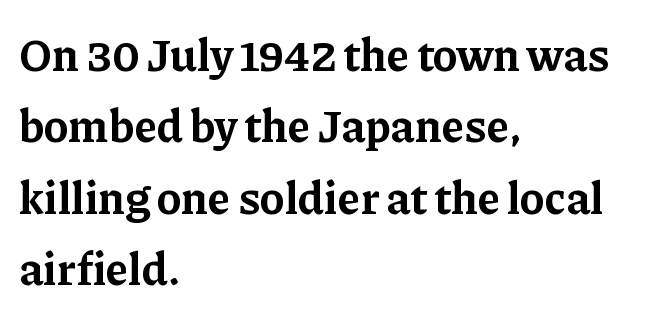
Q: Is the text bold? A: Yes.
Q: Is the text italic (slanted)? A: No, it is upright.
Q: Is the typeface a serif or a sans-serif typeface? A: Serif.
Q: Is the text underlined? A: No.
Q: How is the paragraph aligned? A: Left-aligned.
Q: Is the spacing between letters normal or unusually wide? A: Normal.
Q: Is the spacing between lines tight, normal or loose? A: Normal.
Q: Width (condensed, normal, or wide)? A: Normal.
Q: Stroke contrast? A: Low.
Q: x-height? A: Medium.
Q: Monospaced? A: No.
